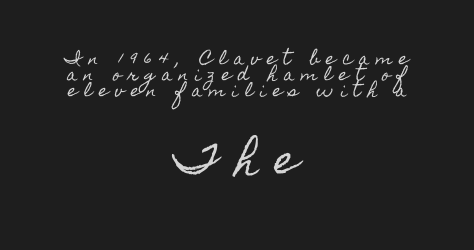
The whitespace from short lines is split evenly between both sides. The rendering uses natural spacing where letterforms have individual widths. The letterforms stand isolated, each surrounded by extra space. No word sits above an underline.
